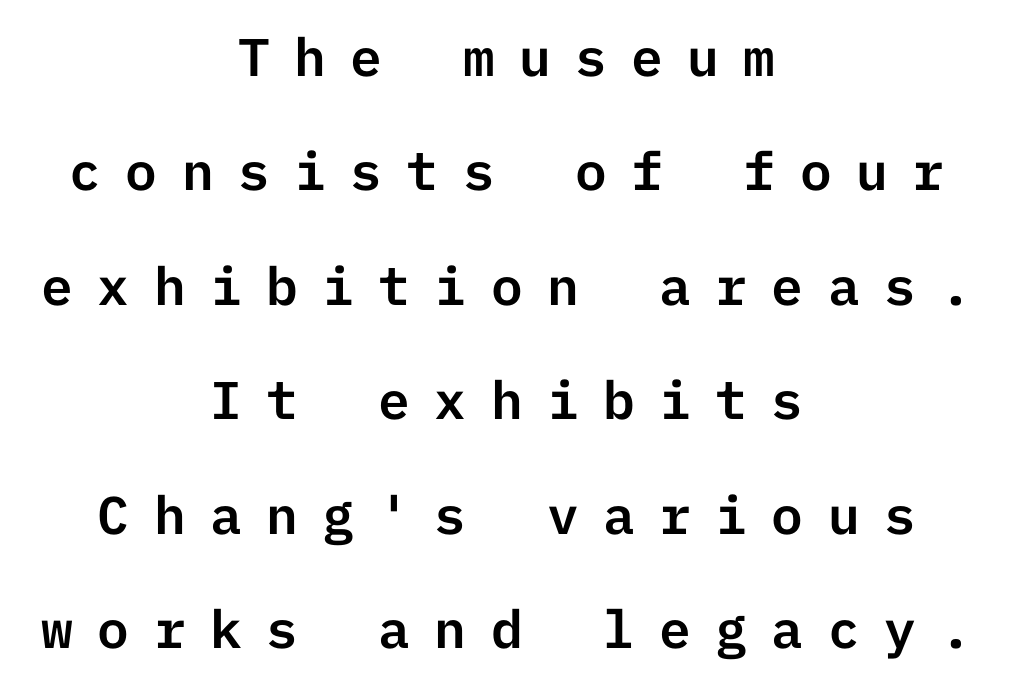
Style check: upright. What kind of face is this? One without serifs — a sans. The gaps between neighbouring characters are conspicuously large. Leading is clearly above the norm, producing a sparse column.
